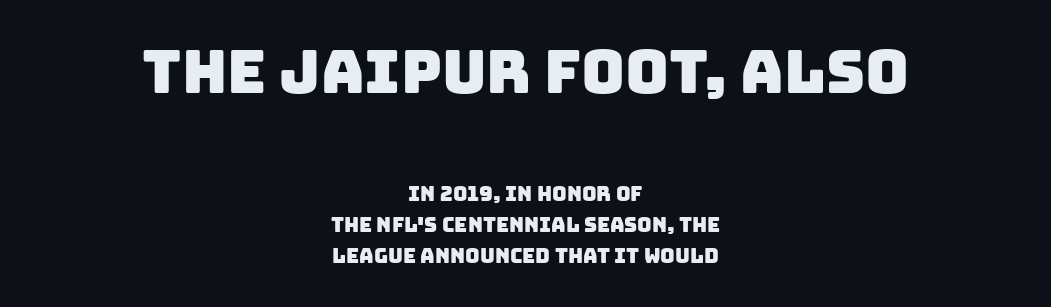
The image shows 60 px sans-serif type; set centered, normal line spacing (1.56x), normal letter spacing, not underlined; the first (top) block is 3.0x larger; low stroke contrast and a large x-height.
